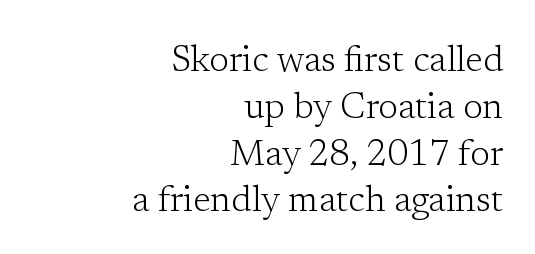
The image shows 36 px light serif type, upright; set right-aligned, normal line spacing (1.3x), normal letter spacing, not underlined; low stroke contrast and a medium x-height.
